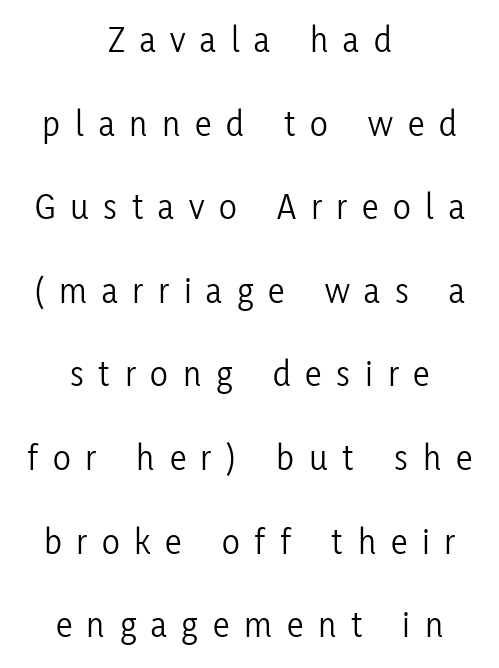
{"serif": "no", "italic": "no", "bold": "no", "weight": "light", "width": "condensed", "stroke_contrast": "low", "x_height": "medium", "monospaced": "no", "underline": "no", "align": "center", "line_spacing": "loose", "line_spacing_ratio": 2.26, "letter_spacing": "wide", "letter_spacing_em": 0.4, "glyph_px": 37}
